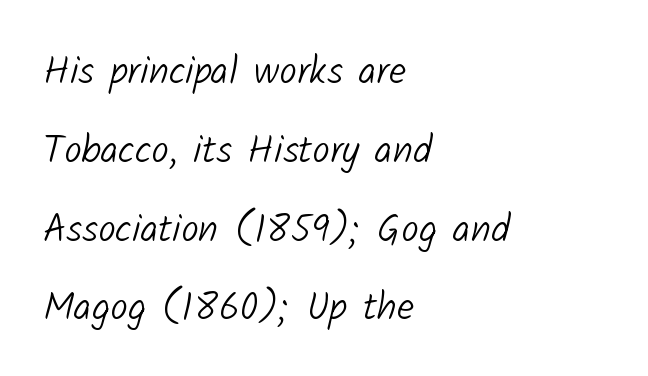
The face used here is proportionally spaced, like ordinary book or web type. The rendering shows plain stroke endings on the letterforms — a sans-serif design. What stands out about the letter spacing? Nothing — it is the standard amount. These glyphs show unthickened strokes, regular width or finer. The lines are quadded left. If you measured baseline to baseline, you'd find a long distance.
